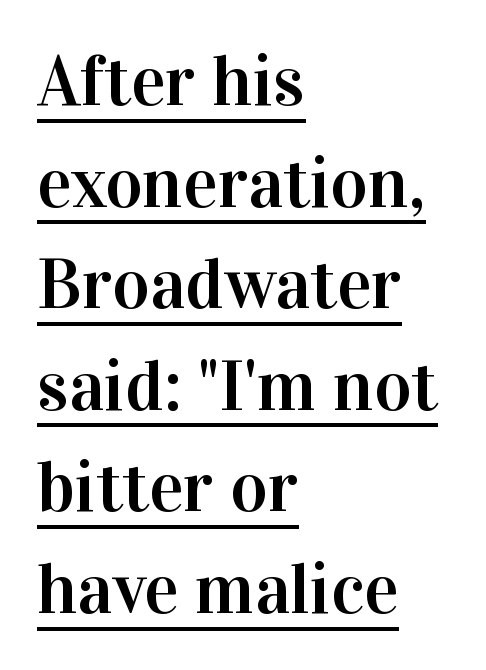
Q: Is the text italic (slanted)? A: No, it is upright.
Q: Is the typeface a serif or a sans-serif typeface? A: Serif.
Q: Is the text underlined? A: Yes.
Q: How is the paragraph aligned? A: Left-aligned.
Q: Is the spacing between letters normal or unusually wide? A: Normal.
Q: Is the spacing between lines tight, normal or loose? A: Normal.
Q: Width (condensed, normal, or wide)? A: Normal.
Q: Stroke contrast? A: High.
Q: x-height? A: Medium.
Q: Monospaced? A: No.
